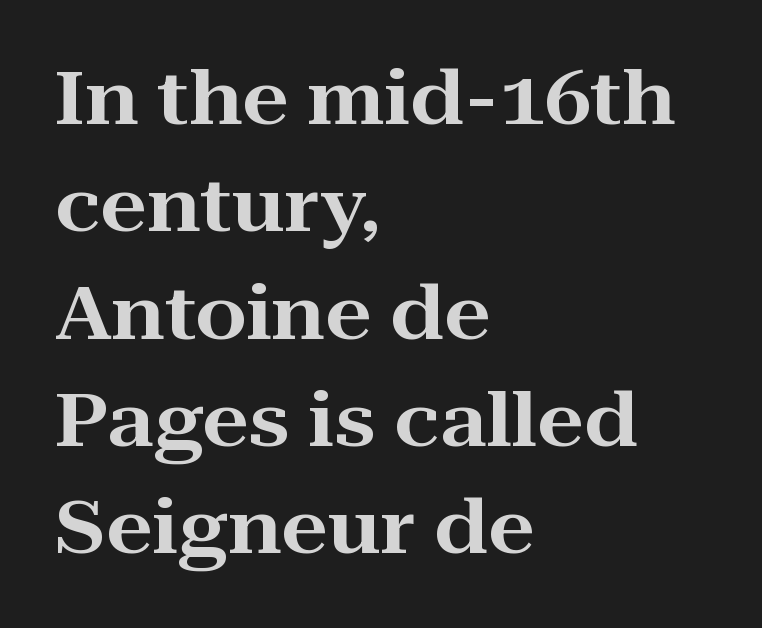
Q: Is the text italic (slanted)? A: No, it is upright.
Q: Is the typeface a serif or a sans-serif typeface? A: Serif.
Q: Is the text underlined? A: No.
Q: How is the paragraph aligned? A: Left-aligned.
Q: Is the spacing between letters normal or unusually wide? A: Normal.
Q: Is the spacing between lines tight, normal or loose? A: Normal.
Q: Width (condensed, normal, or wide)? A: Wide.
Q: Stroke contrast? A: High.
Q: x-height? A: Medium.
Q: Monospaced? A: No.
